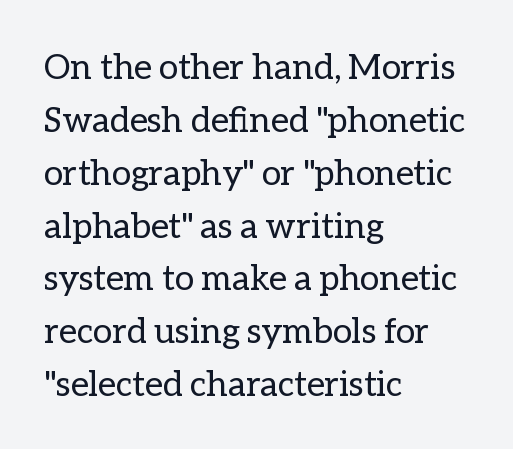
{"italic": "no", "bold": "no", "weight": "regular", "width": "normal", "stroke_contrast": "low", "x_height": "medium", "monospaced": "no", "underline": "no", "align": "left", "line_spacing": "normal", "line_spacing_ratio": 1.51, "letter_spacing": "normal", "letter_spacing_em": 0.0, "glyph_px": 35}
